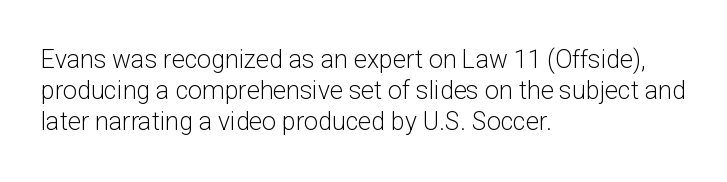
The image shows 25 px text type, upright; set left-aligned, line spacing 1.24x, normal letter spacing, not underlined.
